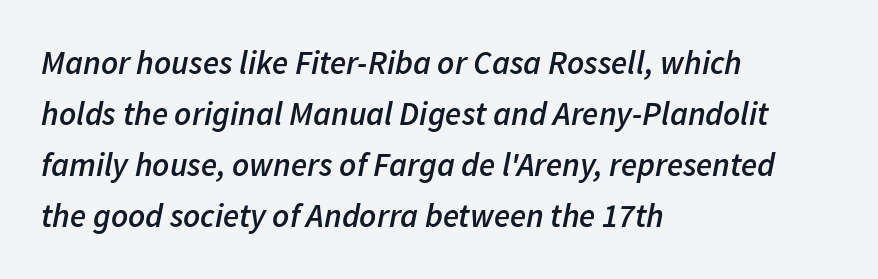
{"italic": "yes", "lean": "right", "slant_degrees": 11, "bold": "semi", "weight": "semibold", "width": "normal", "stroke_contrast": "low", "x_height": "medium", "monospaced": "no", "underline": "no", "align": "left", "line_spacing": "normal", "line_spacing_ratio": 1.55, "letter_spacing": "normal", "letter_spacing_em": 0.0, "glyph_px": 33}
